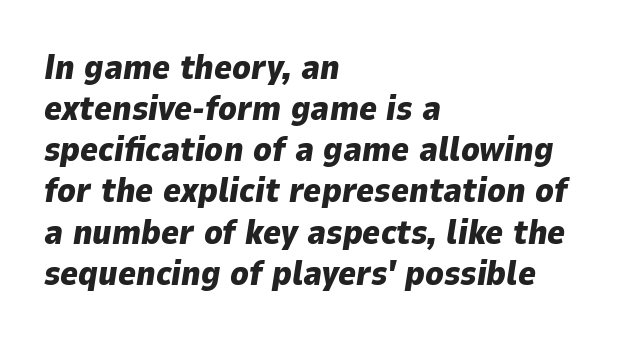
{"italic": "yes", "lean": "right", "slant_degrees": 9, "bold": "yes", "weight": "heavy", "width": "normal", "stroke_contrast": "low", "x_height": "medium", "monospaced": "no", "underline": "no", "align": "left", "line_spacing_ratio": 1.21, "letter_spacing": "normal", "letter_spacing_em": 0.0, "glyph_px": 34}
